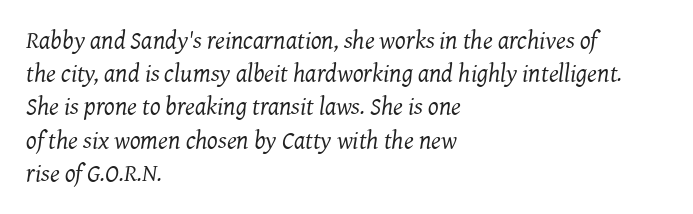
Notice how descenders clear the ascenders below comfortably — that's standard leading. The compositor pushed each line to the left boundary. A bare baseline throughout the passage. A typesetter would call this zero additional tracking. Nothing heavy about these letters — not bold at all. The specimen reads as italic at a glance.
